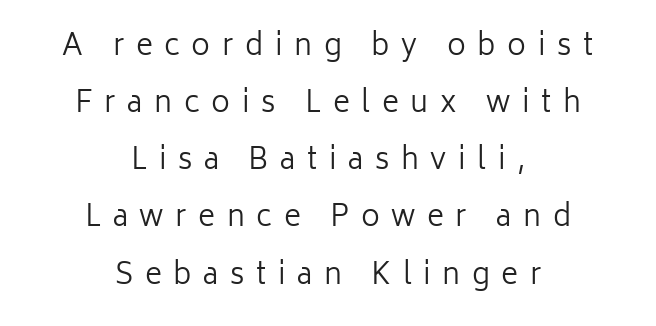
{"serif": "no", "italic": "no", "bold": "no", "weight": "regular", "width": "normal", "stroke_contrast": "low", "x_height": "medium", "monospaced": "no", "underline": "no", "align": "center", "line_spacing": "loose", "line_spacing_ratio": 1.97, "letter_spacing": "wide", "letter_spacing_em": 0.4, "glyph_px": 29}
